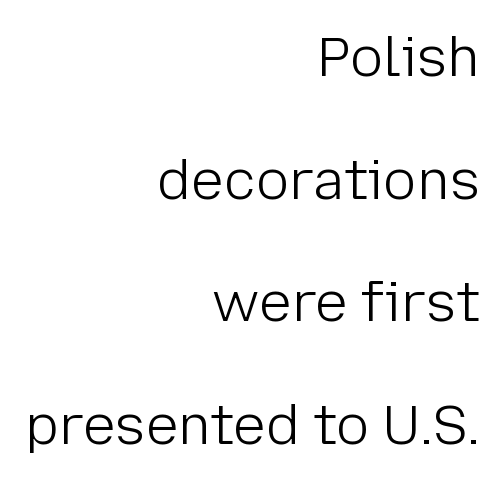
The image shows 55 px light sans-serif type, upright; set right-aligned, loose line spacing (2.23x), normal letter spacing, not underlined; low stroke contrast and a medium x-height.
